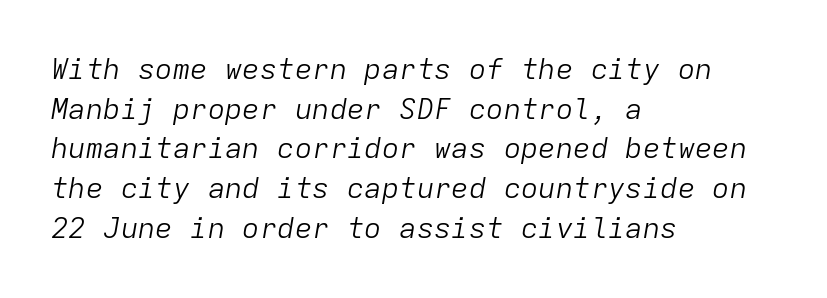
Rows of type keep a routine distance in the vertical direction. Just letters on the line, the space beneath them empty. Teacher's note: observe the even left margin — that is flush-left alignment. The font's italic variant was chosen for this text. Words appear dense and cohesive because spacing is normal. The face used here is monospaced, like something from a code editor.
